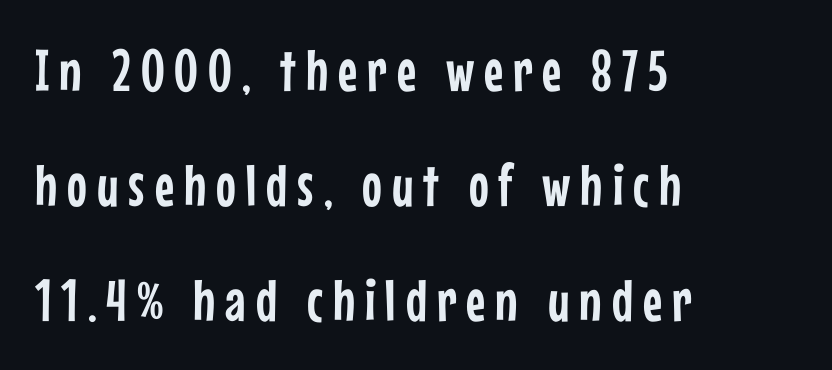
The image shows 59 px condensed sans-serif type, upright; set left-aligned, loose line spacing (1.95x), not underlined; low stroke contrast and a medium x-height.
